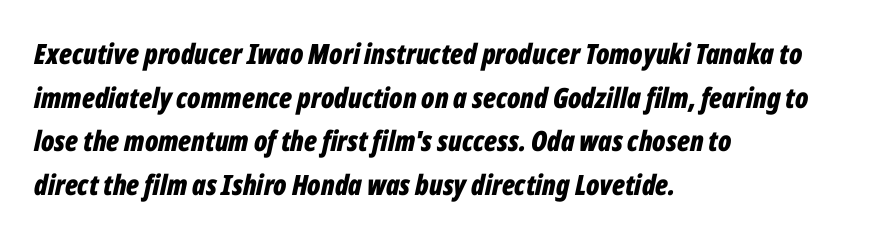
{"italic": "yes", "lean": "right", "slant_degrees": 12, "bold": "yes", "weight": "bold", "width": "condensed", "stroke_contrast": "low", "x_height": "medium", "monospaced": "no", "underline": "no", "align": "left", "line_spacing": "normal", "line_spacing_ratio": 1.56, "letter_spacing": "normal", "letter_spacing_em": 0.0, "glyph_px": 28}
